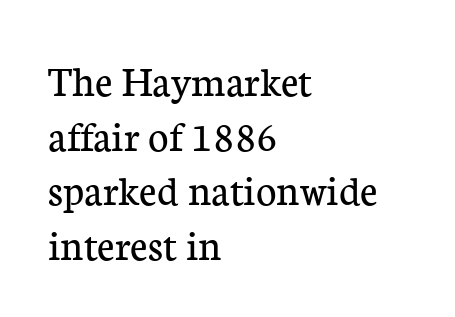
The image shows 44 px regular-weight serif type, upright; set left-aligned, line spacing 1.24x, normal letter spacing, not underlined; low stroke contrast and a medium x-height.
